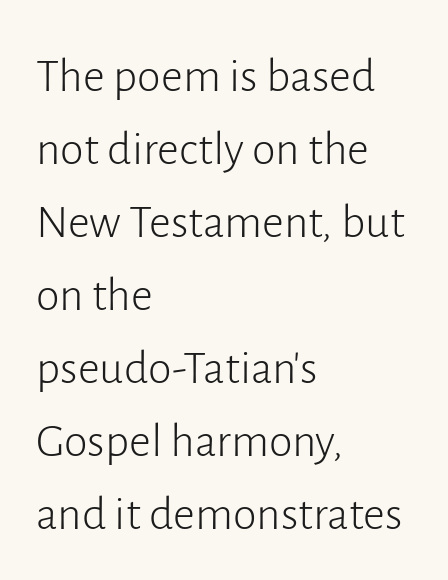
If you drew a line through each stem, it would be perfectly vertical. Is this a fixed-width face? No — the glyphs have proportional, varying widths. Line spacing here is normal. The words here are not underlined. Horizontally, the lines are justified to the leading edge only. You can tell from the bare stems that sans-serif type was used.
